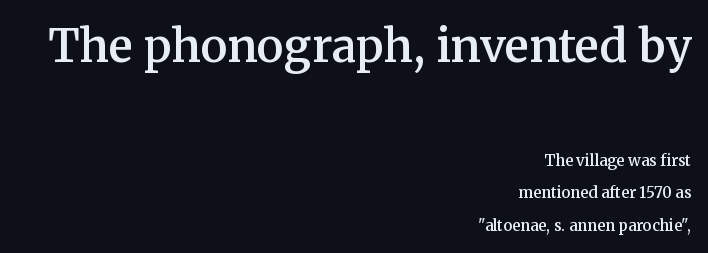
Q: Is the text bold? A: Semi-bold.
Q: Is the text italic (slanted)? A: No, it is upright.
Q: Is the typeface a serif or a sans-serif typeface? A: Serif.
Q: Is the text underlined? A: No.
Q: How is the paragraph aligned? A: Right-aligned.
Q: Is the spacing between letters normal or unusually wide? A: Normal.
Q: Is the spacing between lines tight, normal or loose? A: Loose.
Q: Which block of text is set in a larger size, the first (top) or the second (bottom)? A: The first (top) one.
Q: Width (condensed, normal, or wide)? A: Normal.
Q: Stroke contrast? A: Medium.
Q: x-height? A: Medium.
Q: Monospaced? A: No.
